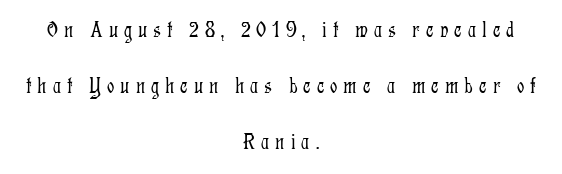
Q: Is the text bold? A: No.
Q: Is the text italic (slanted)? A: No, it is upright.
Q: Is the text underlined? A: No.
Q: How is the paragraph aligned? A: Centered.
Q: Is the spacing between letters normal or unusually wide? A: Unusually wide.
Q: Is the spacing between lines tight, normal or loose? A: Loose.
